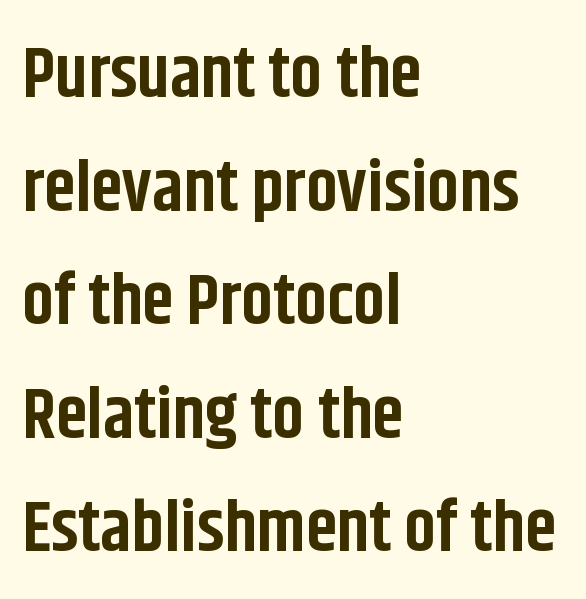
Q: Is the text bold? A: Yes.
Q: Is the text italic (slanted)? A: No, it is upright.
Q: Is the typeface a serif or a sans-serif typeface? A: Sans-serif.
Q: Is the text underlined? A: No.
Q: How is the paragraph aligned? A: Left-aligned.
Q: Is the spacing between letters normal or unusually wide? A: Normal.
Q: Is the spacing between lines tight, normal or loose? A: Normal.
Q: Width (condensed, normal, or wide)? A: Condensed.
Q: Stroke contrast? A: Low.
Q: x-height? A: Large.
Q: Monospaced? A: No.
